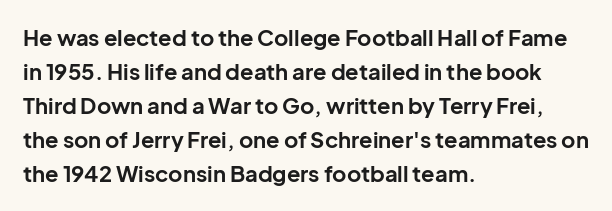
{"italic": "no", "bold": "yes", "underline": "no", "align": "left", "line_spacing": "normal", "line_spacing_ratio": 1.55, "letter_spacing": "normal", "letter_spacing_em": 0.0, "glyph_px": 22}
